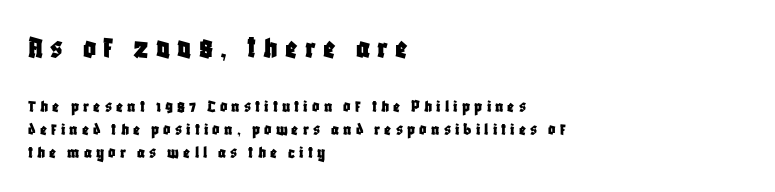
Q: Is the text italic (slanted)? A: No, it is upright.
Q: Is the typeface a serif or a sans-serif typeface? A: Sans-serif.
Q: Is the text underlined? A: No.
Q: How is the paragraph aligned? A: Left-aligned.
Q: Is the spacing between letters normal or unusually wide? A: Unusually wide.
Q: Is the spacing between lines tight, normal or loose? A: Normal.
Q: Which block of text is set in a larger size, the first (top) or the second (bottom)? A: The first (top) one.
Q: Width (condensed, normal, or wide)? A: Condensed.
Q: Stroke contrast? A: Low.
Q: x-height? A: Large.
Q: Monospaced? A: No.
